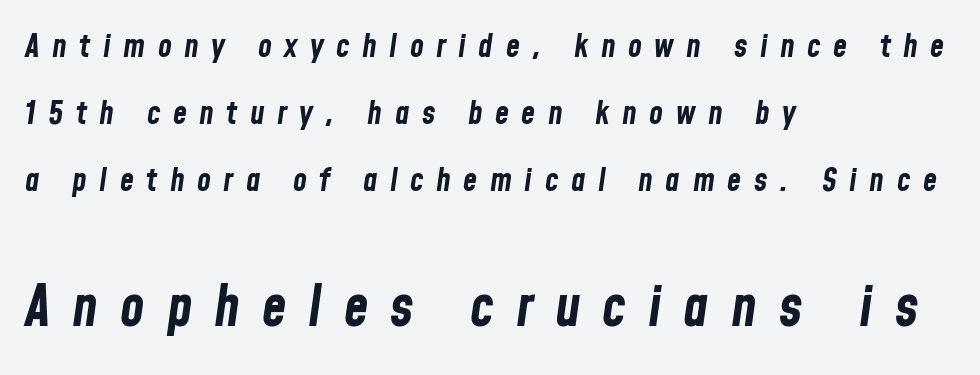
The tracking reads as deliberately expanded to a designer's eye. The lines are quadded left. Strokes here are thick enough to call this a true bold. Decoration check: the copy has no underline. The rendering uses a large line-height, opening up the rows.
